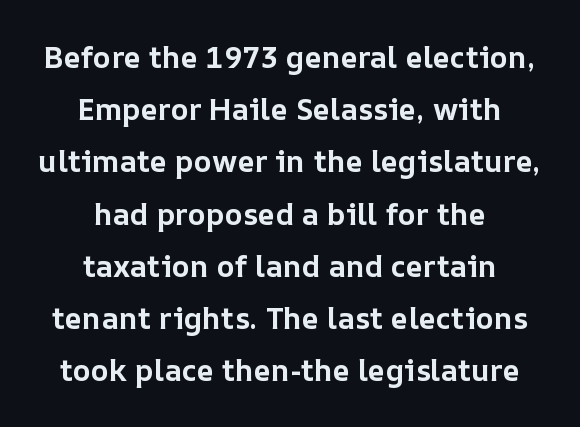
Q: Is the text bold? A: Yes.
Q: Is the text italic (slanted)? A: No, it is upright.
Q: Is the text underlined? A: No.
Q: How is the paragraph aligned? A: Centered.
Q: Is the spacing between letters normal or unusually wide? A: Normal.
Q: Width (condensed, normal, or wide)? A: Normal.
Q: Stroke contrast? A: Low.
Q: x-height? A: Medium.
Q: Monospaced? A: No.
